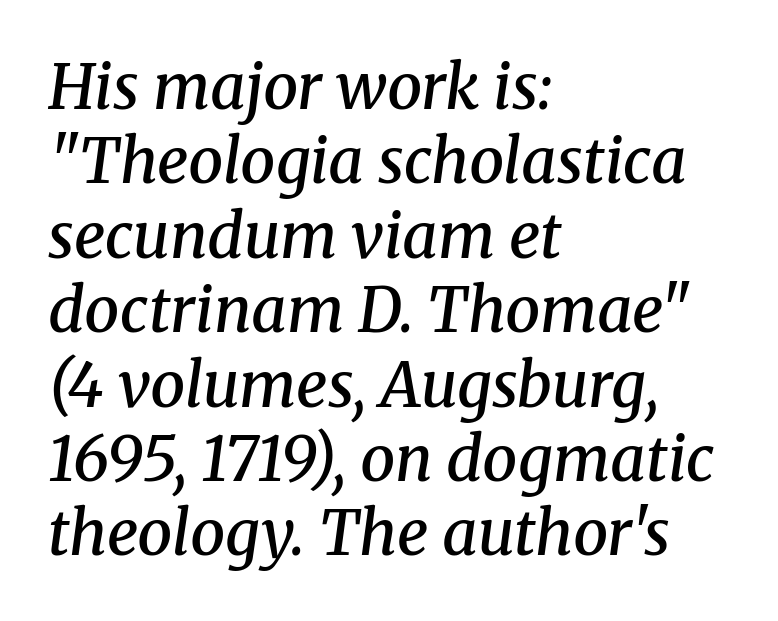
Q: Is the text bold? A: Semi-bold.
Q: Is the text italic (slanted)? A: Yes, it leans right by about 8 degrees.
Q: Is the typeface a serif or a sans-serif typeface? A: Serif.
Q: Is the text underlined? A: No.
Q: How is the paragraph aligned? A: Left-aligned.
Q: Is the spacing between letters normal or unusually wide? A: Normal.
Q: Width (condensed, normal, or wide)? A: Normal.
Q: Stroke contrast? A: Medium.
Q: x-height? A: Medium.
Q: Monospaced? A: No.
